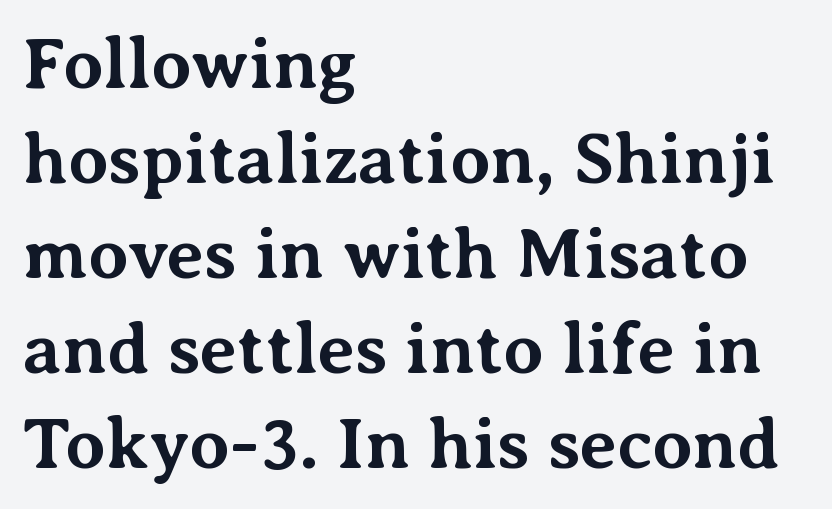
{"serif": "yes", "italic": "no", "bold": "yes", "weight": "bold", "width": "normal", "stroke_contrast": "medium", "x_height": "medium", "monospaced": "no", "underline": "no", "align": "left", "line_spacing": "normal", "line_spacing_ratio": 1.32, "letter_spacing": "normal", "letter_spacing_em": 0.0, "glyph_px": 72}
